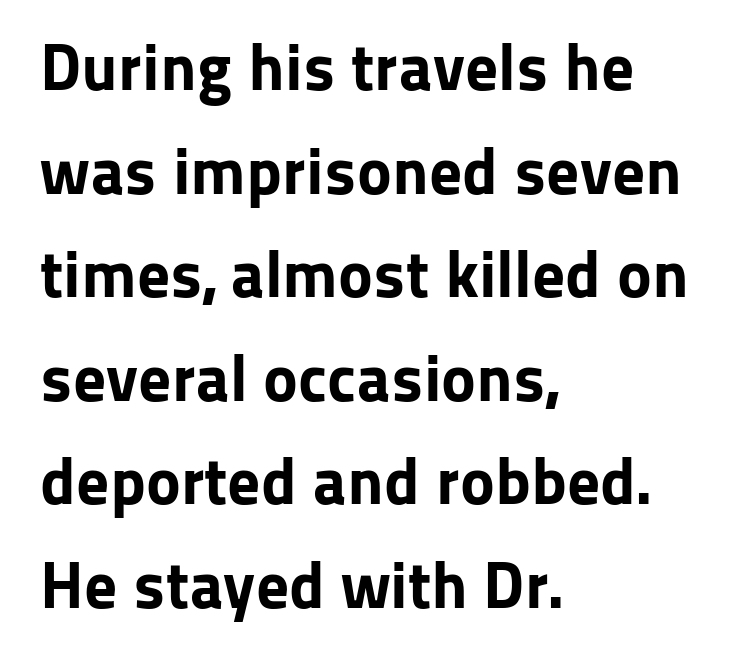
Reading down the block, your eye returns to a fixed left position each line. A full-strength bold gives these letters their thick strokes. Anything drawn beneath the words? Only blank space. Standard letterfit; no display-style spreading of the glyphs. Ordinary non-slanted type is in use. Unlike a traditional serif, this face leaves its strokes unadorned.
